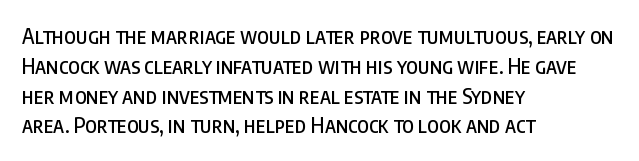
Q: Is the text italic (slanted)? A: No, it is upright.
Q: Is the text underlined? A: No.
Q: How is the paragraph aligned? A: Left-aligned.
Q: Is the spacing between letters normal or unusually wide? A: Normal.
Q: Is the spacing between lines tight, normal or loose? A: Normal.
